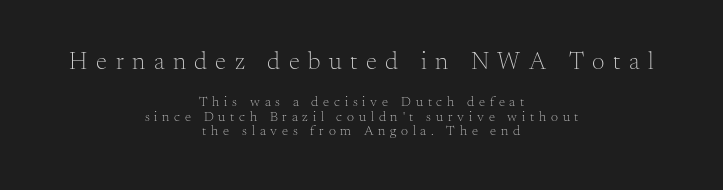
Q: Is the text bold? A: No.
Q: Is the text italic (slanted)? A: No, it is upright.
Q: Is the text underlined? A: No.
Q: How is the paragraph aligned? A: Centered.
Q: Is the spacing between letters normal or unusually wide? A: Unusually wide.
Q: Is the spacing between lines tight, normal or loose? A: Tight.
Q: Which block of text is set in a larger size, the first (top) or the second (bottom)? A: The first (top) one.
